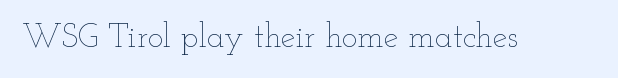
Weight: in the light-to-regular range. This sample has the flowing, uneven cadence of proportional lettering. Beneath every word, the page is bare. A typesetter would mark this as roman, not italic. The letterforms sit shoulder to shoulder at normal distance.
